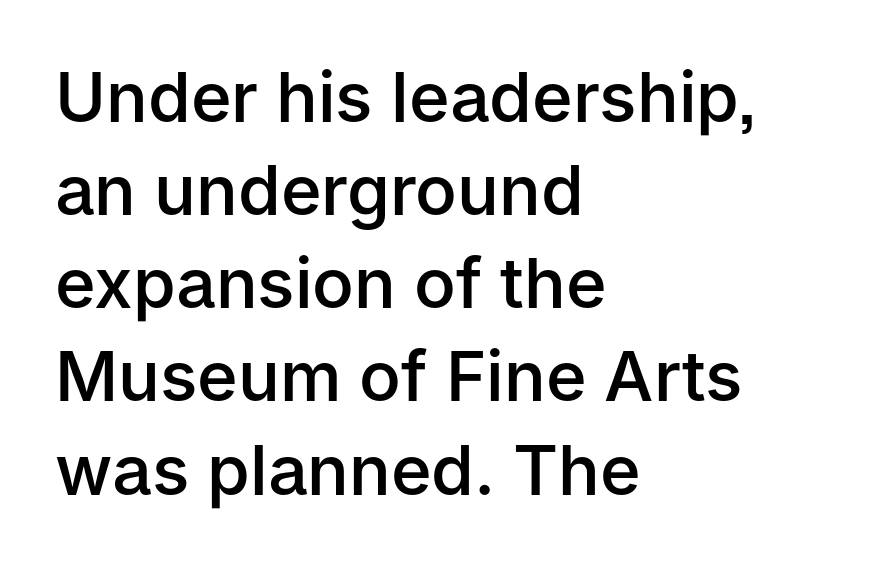
The image shows 69 px semibold sans-serif type, upright; set left-aligned, normal line spacing (1.35x), normal letter spacing, not underlined; low stroke contrast and a medium x-height.
